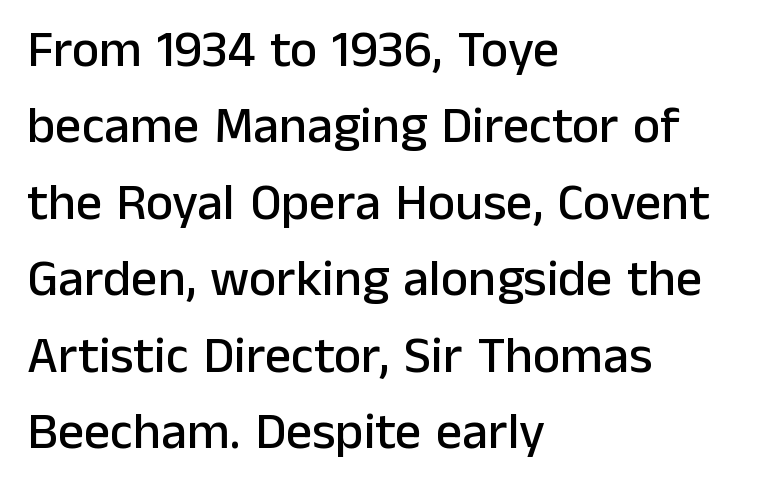
To sum up the face: it is a sans, with no serifs. Rows of type keep a routine distance in the vertical direction. The type sits square on the baseline with zero lean. This sample has the flowing, uneven cadence of proportional lettering. This rendering leaves character spacing at its baseline value.
